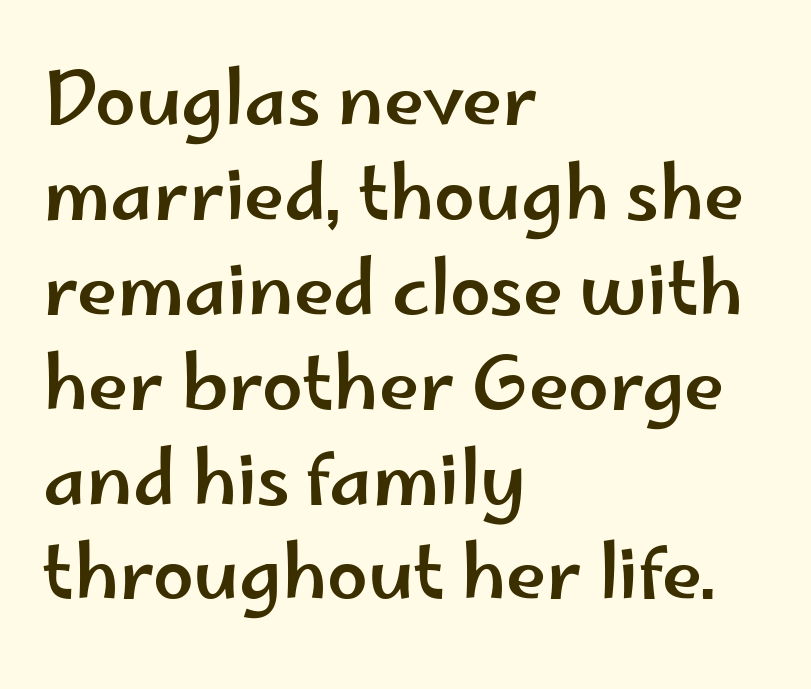
The image shows 73 px wide sans-serif type, upright; set left-aligned, normal line spacing (1.3x), normal letter spacing, not underlined; low stroke contrast and a small x-height.
